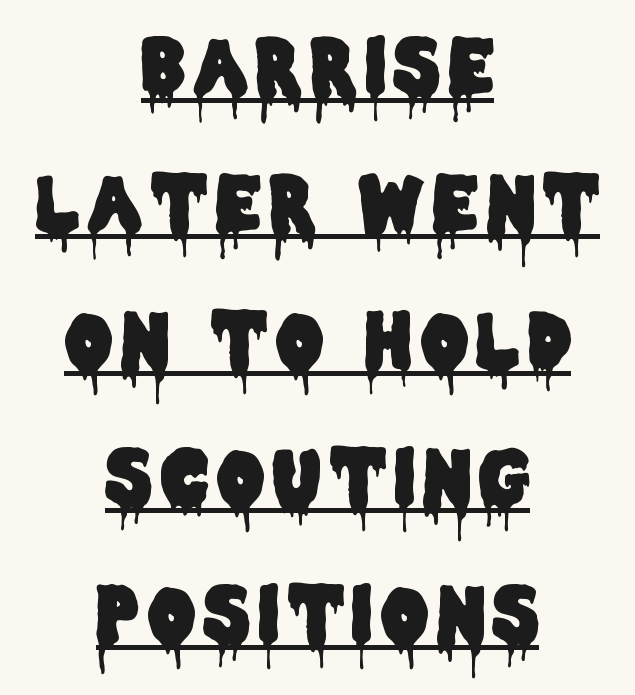
The image shows 74 px condensed sans-serif type, upright; set centered, line spacing 1.85x, underlined; low stroke contrast and a large x-height.
